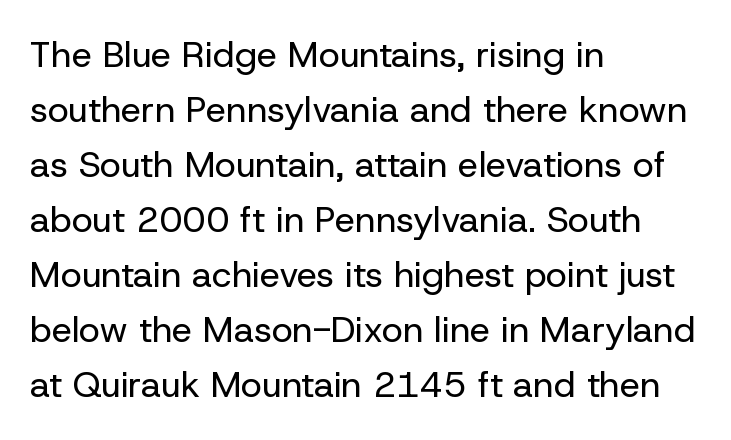
The rows are spaced the way most documents space them. Is the stroke heavy? The answer is a plain regular-or-lighter. Looks like regular typesetting: each glyph gets only the width it needs. The rag falls on the right side of this text block. The passage shown is not underscored anywhere.
